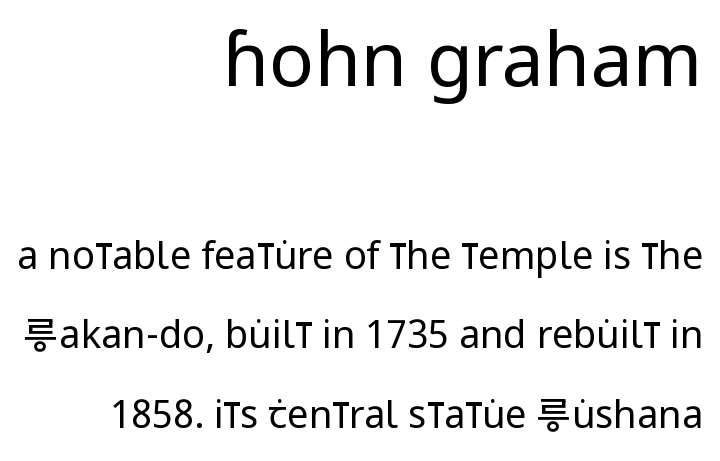
{"serif": "no", "italic": "no", "bold": "no", "weight": "regular", "width": "condensed", "stroke_contrast": "low", "x_height": "large", "monospaced": "no", "underline": "no", "align": "right", "line_spacing": "loose", "line_spacing_ratio": 2.09, "letter_spacing": "normal", "letter_spacing_em": 0.0, "larger_block": "first", "size_ratio": 1.97, "glyph_px": 75}
